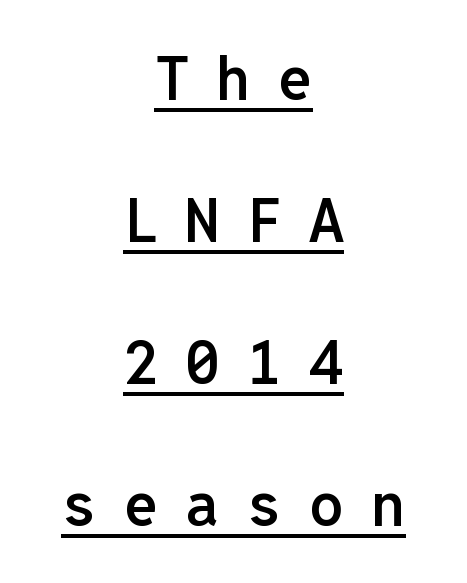
{"serif": "no", "italic": "no", "bold": "semi", "weight": "semibold", "width": "normal", "stroke_contrast": "low", "x_height": "medium", "monospaced": "yes", "underline": "yes", "align": "center", "line_spacing": "loose", "line_spacing_ratio": 2.33, "letter_spacing": "wide", "letter_spacing_em": 0.45, "glyph_px": 61}
